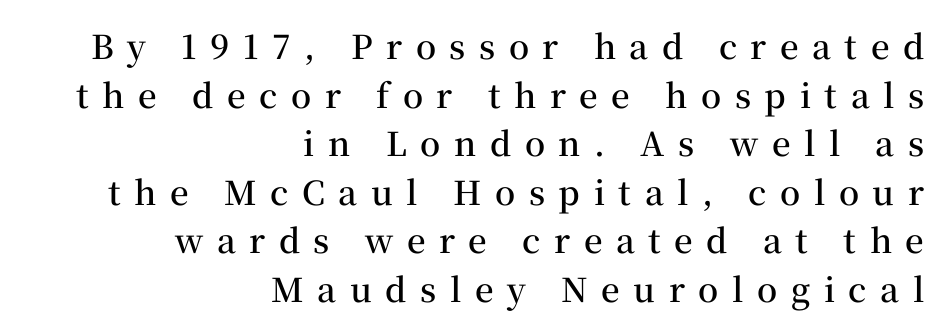
The image shows 33 px semibold serif type, upright; set right-aligned, normal line spacing (1.47x), unusually wide letter spacing (+0.41 em), not underlined; medium stroke contrast and a medium x-height.
